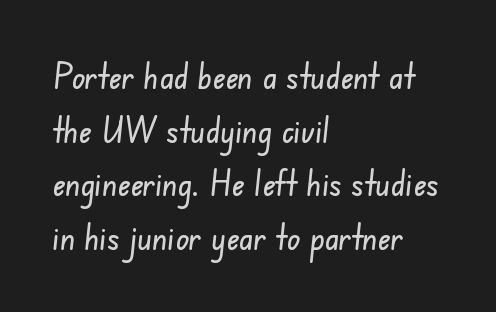
The image shows 35 px condensed sans-serif type; set left-aligned, normal line spacing (1.53x), normal letter spacing, not underlined; low stroke contrast and a small x-height.
